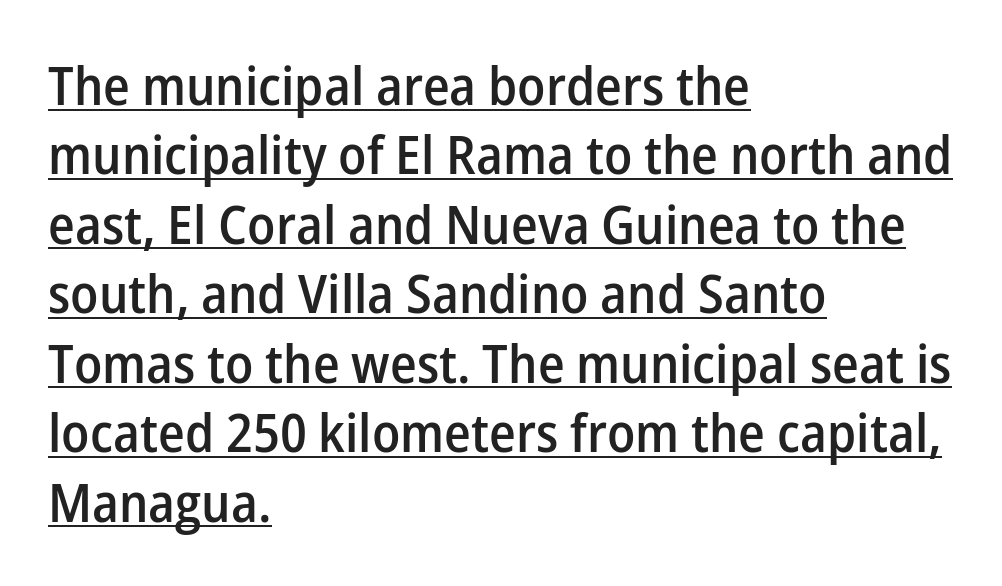
Does the weight exceed regular? Yes, but only to semibold. Font category for this specimen: sans-serif. A baseline rule has been typeset under these characters. Ordinary non-slanted type is in use. The passage shown has conventional tracking throughout. Quick note: interline space is typical.
